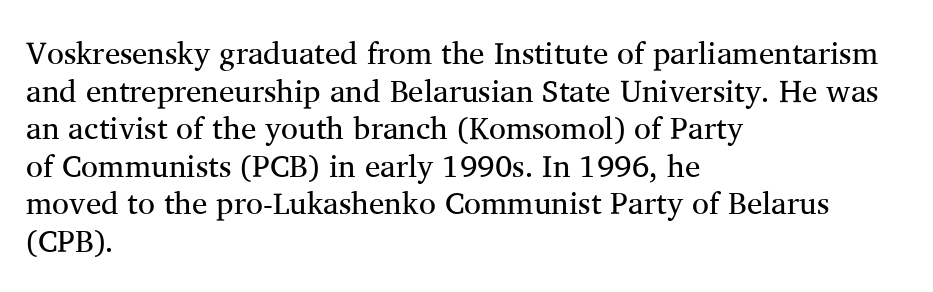
{"serif": "yes", "italic": "no", "bold": "no", "weight": "regular", "width": "normal", "stroke_contrast": "medium", "x_height": "medium", "monospaced": "no", "underline": "no", "align": "left", "line_spacing_ratio": 1.21, "letter_spacing": "normal", "letter_spacing_em": 0.0, "glyph_px": 31}
